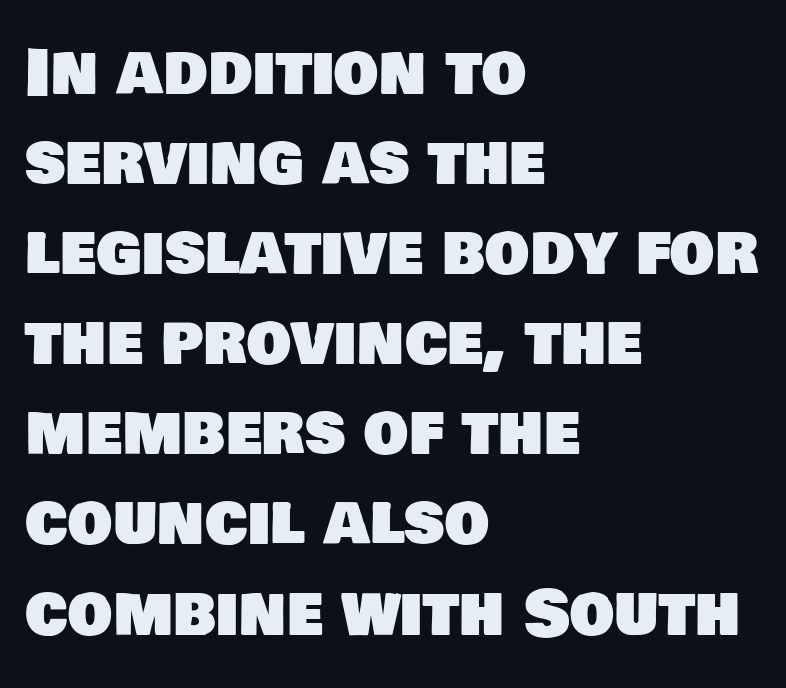
{"serif": "no", "width": "normal", "stroke_contrast": "low", "x_height": "large", "monospaced": "no", "underline": "no", "align": "left", "line_spacing": "normal", "line_spacing_ratio": 1.43, "letter_spacing": "normal", "letter_spacing_em": 0.0, "glyph_px": 63}
